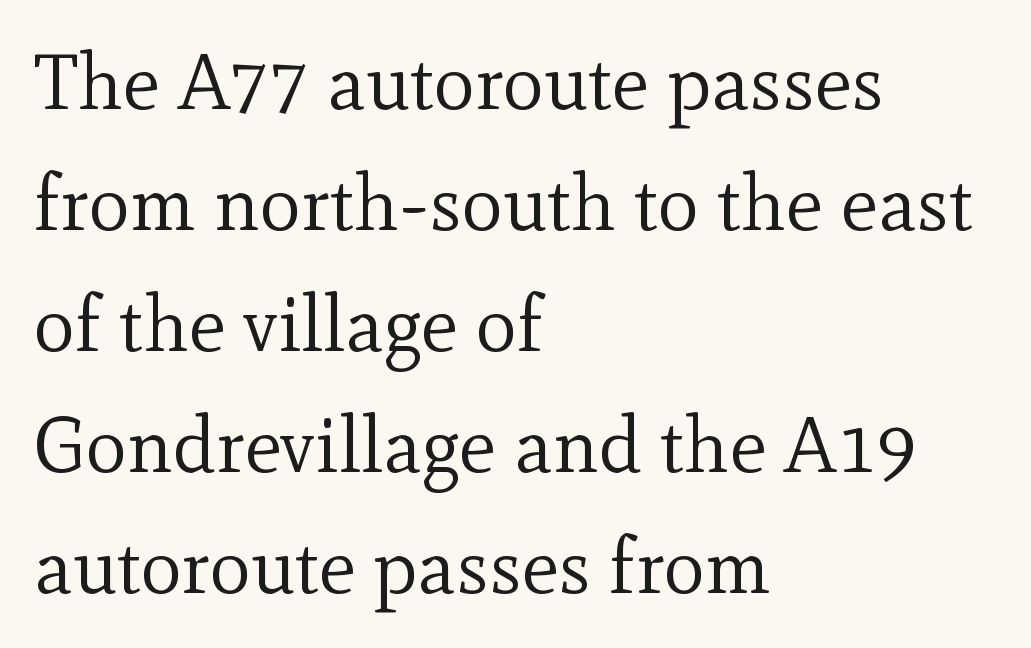
Q: Is the text bold? A: No.
Q: Is the text italic (slanted)? A: No, it is upright.
Q: Is the typeface a serif or a sans-serif typeface? A: Serif.
Q: Is the text underlined? A: No.
Q: How is the paragraph aligned? A: Left-aligned.
Q: Is the spacing between letters normal or unusually wide? A: Normal.
Q: Is the spacing between lines tight, normal or loose? A: Normal.
Q: Width (condensed, normal, or wide)? A: Normal.
Q: x-height? A: Small.
Q: Monospaced? A: No.
